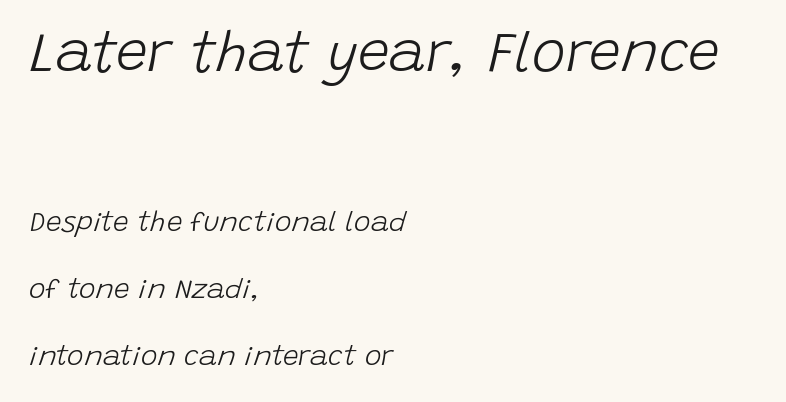
Q: Is the text bold? A: No.
Q: Is the text italic (slanted)? A: Yes, it leans right by about 15 degrees.
Q: Is the text underlined? A: No.
Q: How is the paragraph aligned? A: Left-aligned.
Q: Is the spacing between letters normal or unusually wide? A: Normal.
Q: Is the spacing between lines tight, normal or loose? A: Loose.
Q: Which block of text is set in a larger size, the first (top) or the second (bottom)? A: The first (top) one.
Q: Width (condensed, normal, or wide)? A: Normal.
Q: Stroke contrast? A: Low.
Q: x-height? A: Large.
Q: Monospaced? A: No.
